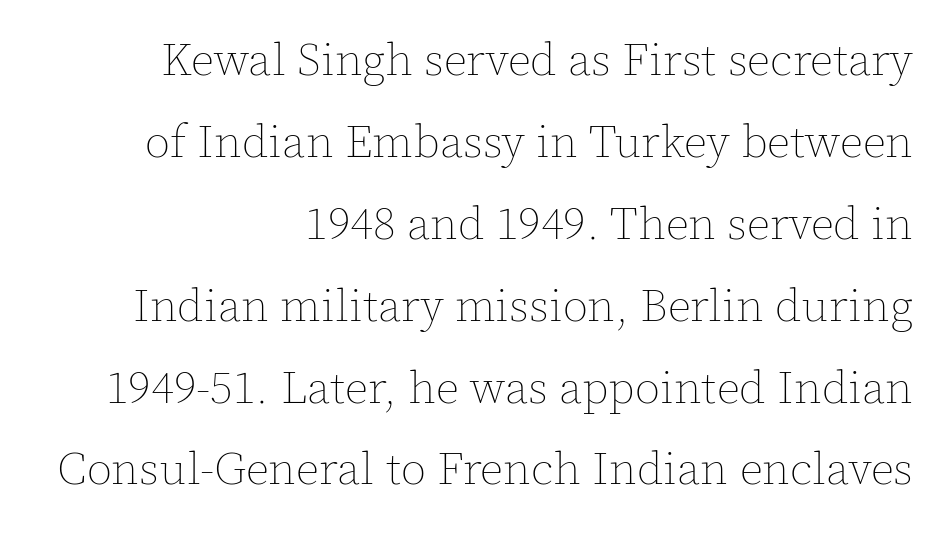
The image shows 46 px thin type, upright; set right-aligned, line spacing 1.78x, normal letter spacing, not underlined; a medium x-height.
